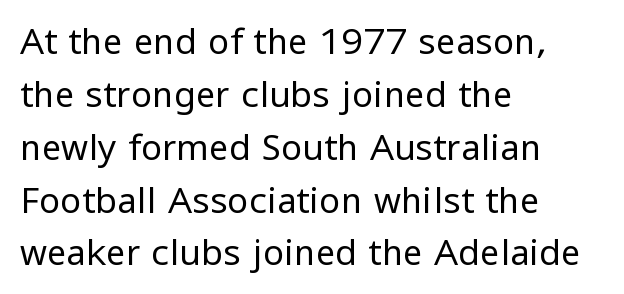
The font sits on the lighter half of the weight spectrum, regular included. Do the characters align in a grid? No, the font is proportional. Regarding serifs, this sample does without them. Notice how the passage keeps a crisp vertical edge on the left only.
